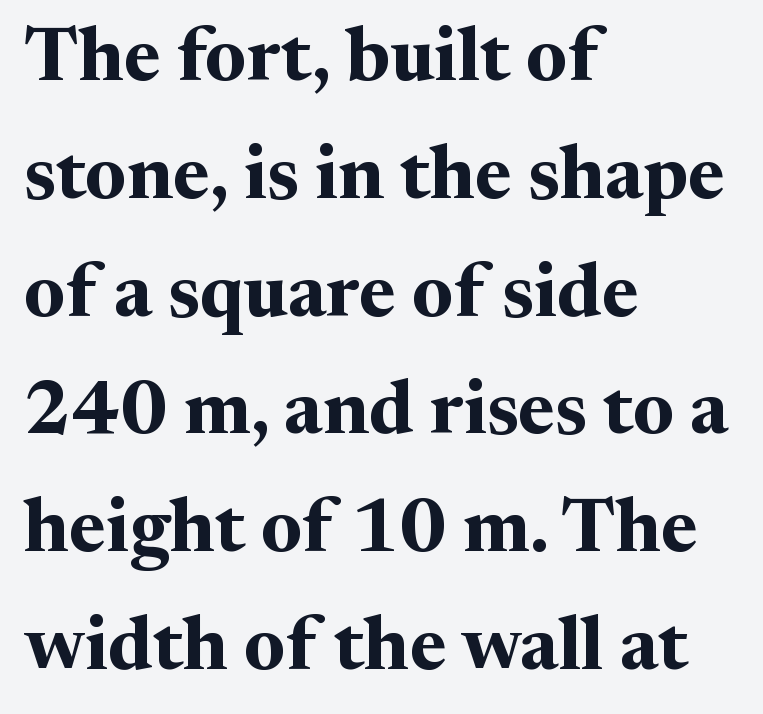
The specimen omits any rule beneath the text block's lines. Strong, thick strokes mark this as bold type. Each letter's strokes conclude with small projecting serifs. The line-height multiplier appears to be the usual default. A typesetter would mark this as roman, not italic.
